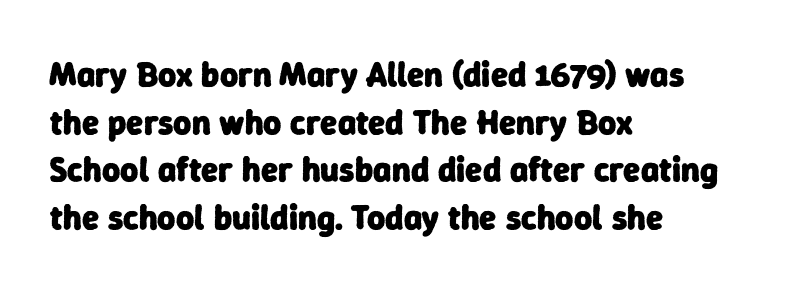
Horizontally, the lines are justified to the leading edge only. Varying glyph widths throughout — classic text-font behaviour. Font category for this specimen: sans-serif. Descenders are the only things crossing below the line. Horizontal bands of white between lines are of average thickness.
